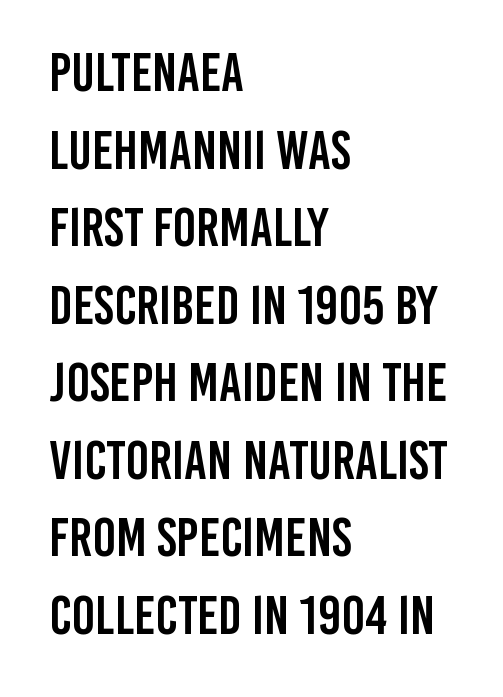
{"serif": "no", "italic": "no", "width": "condensed", "stroke_contrast": "low", "x_height": "large", "monospaced": "no", "underline": "no", "align": "left", "line_spacing": "normal", "line_spacing_ratio": 1.41, "letter_spacing": "normal", "letter_spacing_em": 0.0, "glyph_px": 55}
